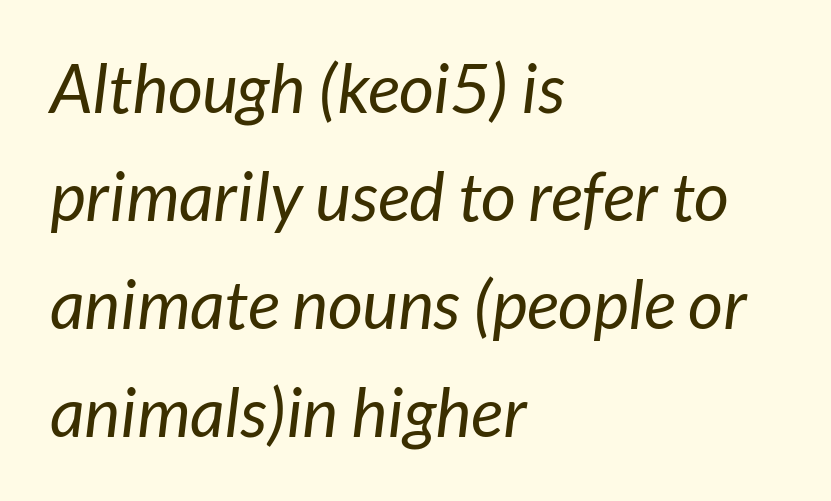
Q: Is the text bold? A: No.
Q: Is the typeface a serif or a sans-serif typeface? A: Sans-serif.
Q: Is the text underlined? A: No.
Q: How is the paragraph aligned? A: Left-aligned.
Q: Is the spacing between letters normal or unusually wide? A: Normal.
Q: Is the spacing between lines tight, normal or loose? A: Normal.
Q: Width (condensed, normal, or wide)? A: Normal.
Q: Stroke contrast? A: Low.
Q: x-height? A: Medium.
Q: Monospaced? A: No.
